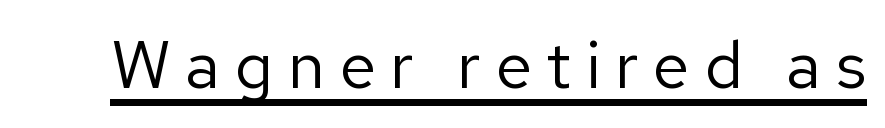
Tracking value appears strongly positive — letters spread wide. Like a heading marked for emphasis, these lines bear an underscore. The passage shown is not bold in any degree. Note the varied advance widths — an 'i' is clearly narrower than an 'm'. It's the straight-up-and-down kind of type.
